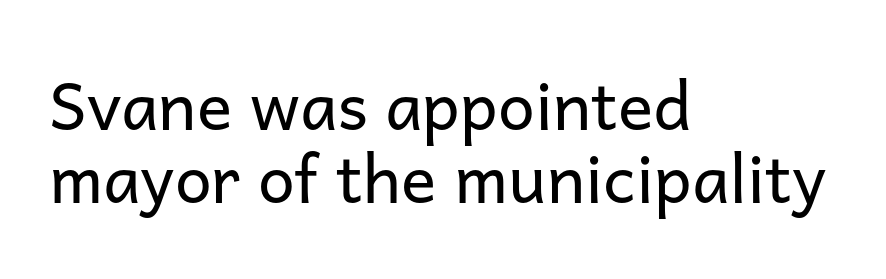
The image shows 66 px regular-weight sans-serif type, upright; set left-aligned, tight line spacing (1.11x), normal letter spacing, not underlined; low stroke contrast and a medium x-height.
